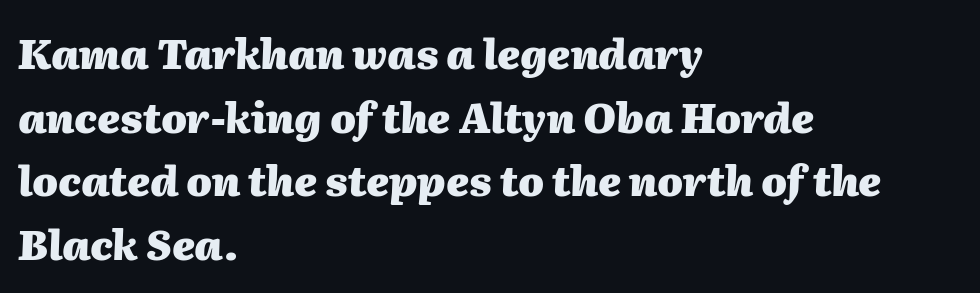
Q: Is the text bold? A: Yes.
Q: Is the text italic (slanted)? A: Yes, it leans right by about 2 degrees.
Q: Is the text underlined? A: No.
Q: How is the paragraph aligned? A: Left-aligned.
Q: Is the spacing between letters normal or unusually wide? A: Normal.
Q: Is the spacing between lines tight, normal or loose? A: Normal.
Q: Width (condensed, normal, or wide)? A: Normal.
Q: Stroke contrast? A: Medium.
Q: x-height? A: Medium.
Q: Monospaced? A: No.
